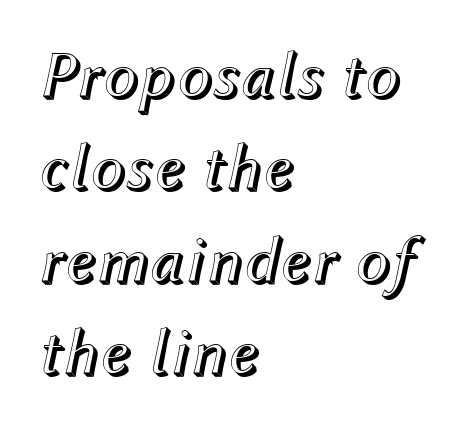
Q: Is the text italic (slanted)? A: Yes, it leans right by about 12 degrees.
Q: Is the text underlined? A: No.
Q: How is the paragraph aligned? A: Left-aligned.
Q: Is the spacing between letters normal or unusually wide? A: Normal.
Q: Is the spacing between lines tight, normal or loose? A: Normal.
Q: Width (condensed, normal, or wide)? A: Normal.
Q: x-height? A: Medium.
Q: Monospaced? A: No.
